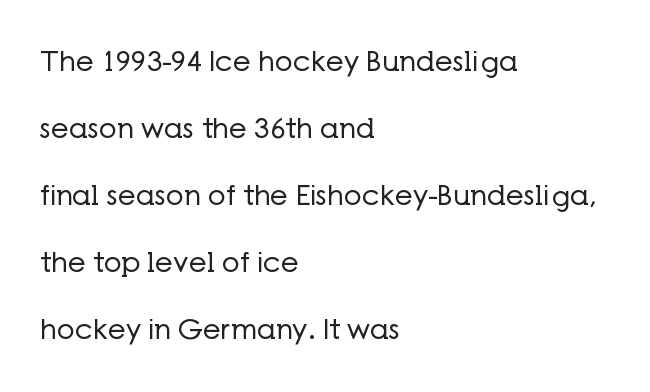
{"serif": "no", "italic": "no", "bold": "no", "weight": "regular", "width": "normal", "stroke_contrast": "low", "x_height": "medium", "monospaced": "no", "underline": "no", "align": "left", "line_spacing": "loose", "line_spacing_ratio": 2.39, "letter_spacing": "normal", "letter_spacing_em": 0.0, "glyph_px": 28}
